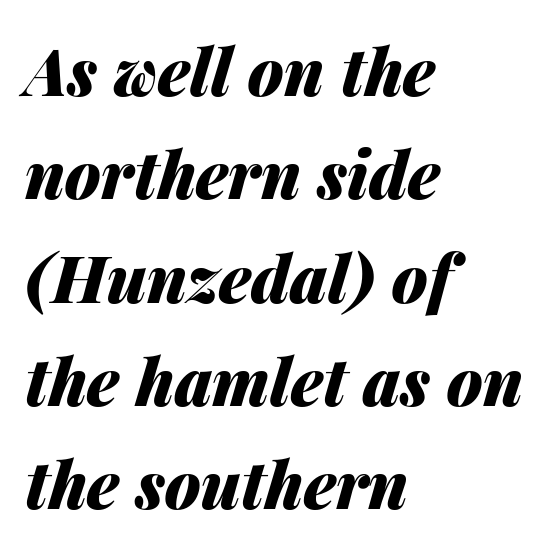
The image shows 65 px heavy type, italic (leaning right); set left-aligned, normal line spacing (1.59x), normal letter spacing, not underlined; medium stroke contrast and a medium x-height.
